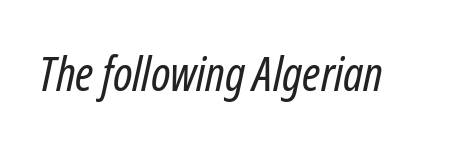
Just letters on the line, the space beneath them empty. Character widths vary here, with narrow letters taking less room than wide ones. This reads as an unemphasized weight, regular at the heaviest. Compared with typical body copy, the letter spacing here is the same. Designer's note — italics engaged.
